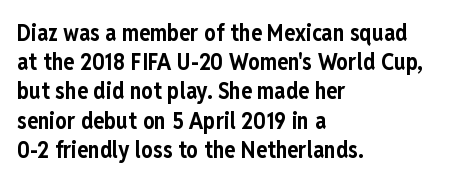
{"italic": "no", "bold": "yes", "underline": "no", "align": "left", "line_spacing": "normal", "line_spacing_ratio": 1.27, "letter_spacing": "normal", "letter_spacing_em": 0.0, "glyph_px": 23}
